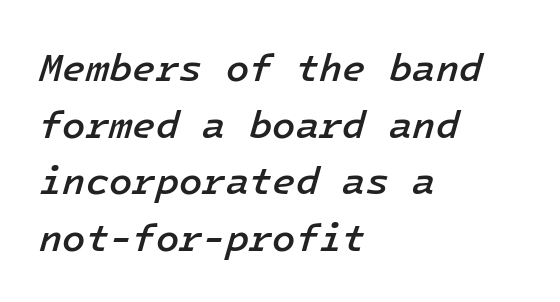
Q: Is the text bold? A: Semi-bold.
Q: Is the text italic (slanted)? A: Yes, it leans right by about 16 degrees.
Q: Is the text underlined? A: No.
Q: How is the paragraph aligned? A: Left-aligned.
Q: Is the spacing between letters normal or unusually wide? A: Normal.
Q: Is the spacing between lines tight, normal or loose? A: Normal.
Q: Width (condensed, normal, or wide)? A: Normal.
Q: Stroke contrast? A: Low.
Q: x-height? A: Medium.
